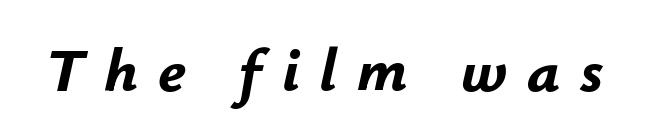
{"italic": "yes", "lean": "right", "slant_degrees": 12, "bold": "yes", "weight": "bold", "width": "normal", "stroke_contrast": "low", "x_height": "small", "monospaced": "no", "underline": "no", "letter_spacing": "wide", "letter_spacing_em": 0.32, "glyph_px": 62}
